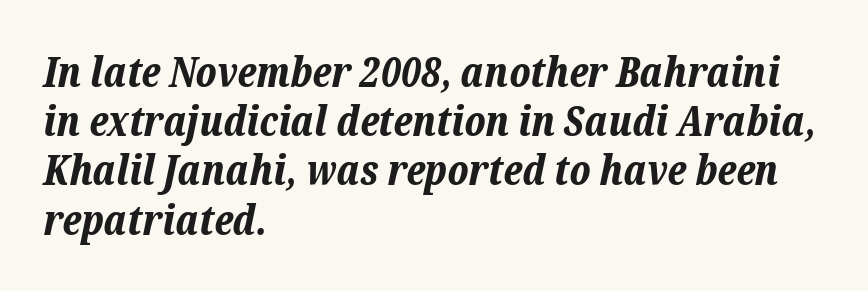
Would a proofreader flag this as italicized? Yes. Each letter keeps its own natural width here, so spacing adapts to shape. The sample has been set heavy, in full bold. Inter-character spacing is left at the font's built-in metrics.
